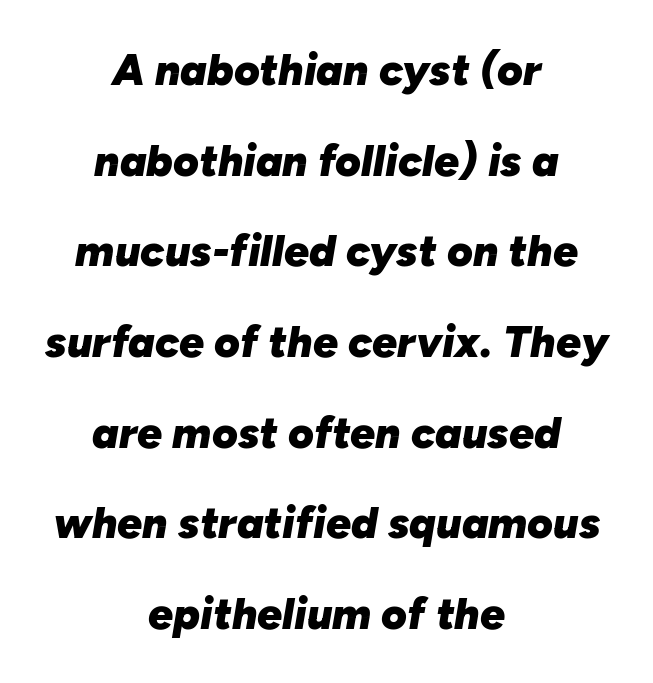
Q: Is the text bold? A: Yes.
Q: Is the text italic (slanted)? A: Yes, it leans right by about 10 degrees.
Q: Is the text underlined? A: No.
Q: How is the paragraph aligned? A: Centered.
Q: Is the spacing between letters normal or unusually wide? A: Normal.
Q: Is the spacing between lines tight, normal or loose? A: Loose.
Q: Width (condensed, normal, or wide)? A: Normal.
Q: Stroke contrast? A: Low.
Q: x-height? A: Medium.
Q: Monospaced? A: No.
